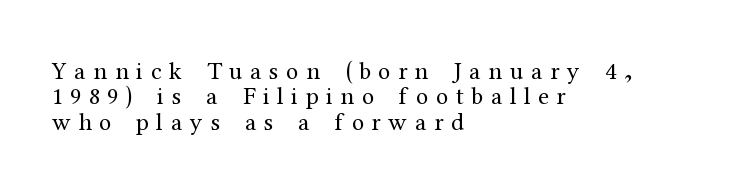
The image shows 25 px text type, upright; set left-aligned, tight line spacing (1.02x), unusually wide letter spacing (+0.3 em), not underlined.
